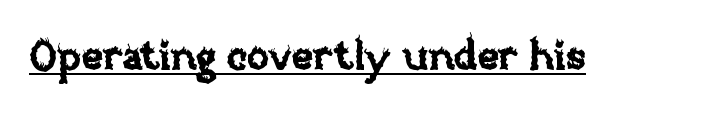
The image shows 41 px text type, upright; set normal letter spacing, underlined; low stroke contrast and a large x-height.
